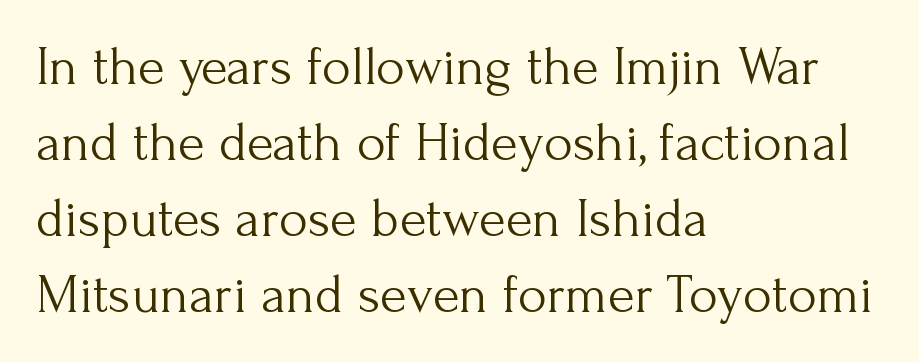
Proportional: the letters do not fall into vertical columns. Yep, those are serifs on the letters. Just letters on the line, the space beneath them empty. The compositor pushed each line to the left boundary.
